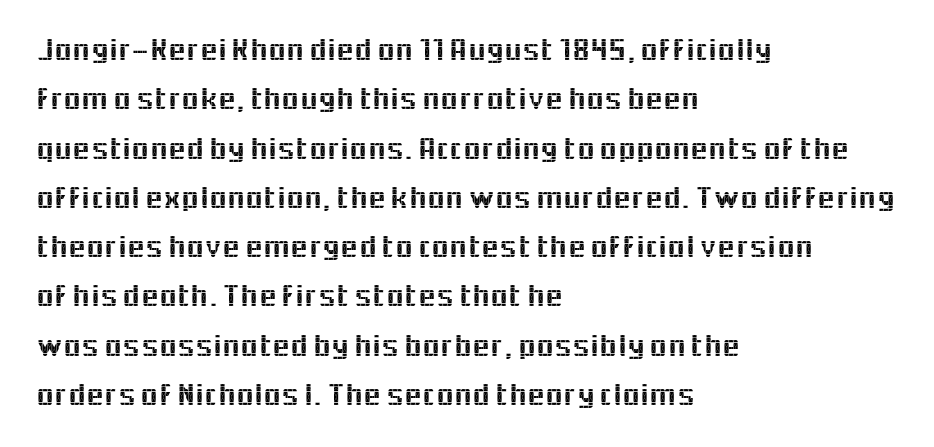
The image shows 32 px sans-serif type, upright; set left-aligned, normal line spacing (1.54x), normal letter spacing, not underlined; a medium x-height.
